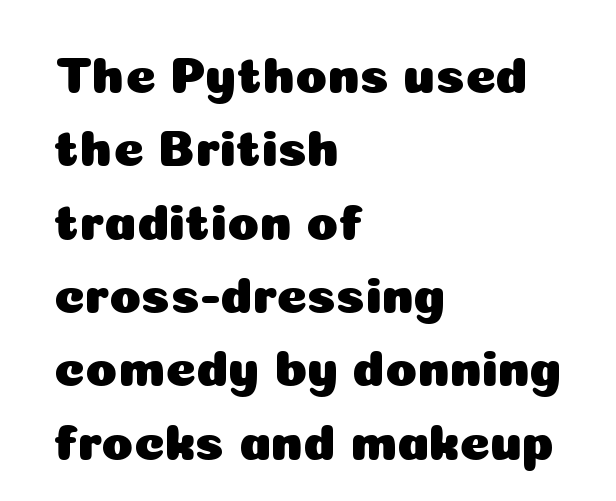
{"serif": "no", "italic": "no", "width": "normal", "stroke_contrast": "low", "x_height": "medium", "monospaced": "no", "underline": "no", "align": "left", "line_spacing": "normal", "line_spacing_ratio": 1.41, "letter_spacing": "normal", "letter_spacing_em": 0.0, "glyph_px": 52}
